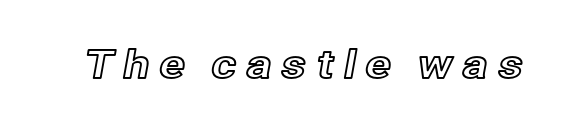
The image shows 39 px text type; set unusually wide letter spacing (+0.23 em), not underlined; a medium x-height.
